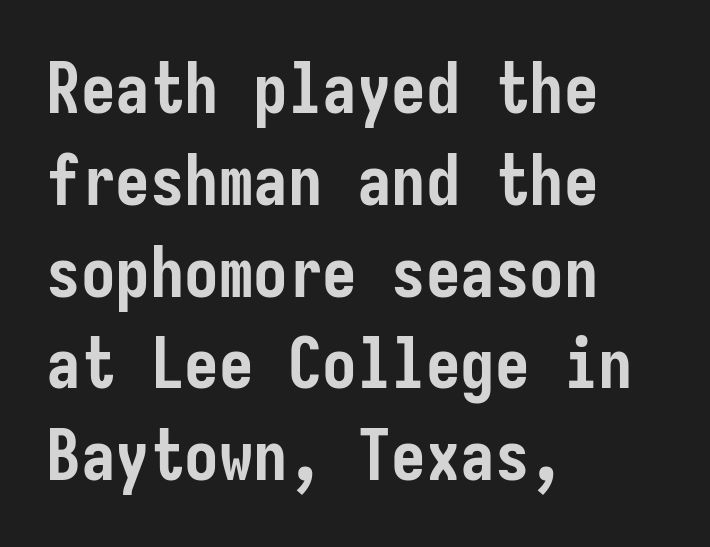
{"serif": "no", "italic": "no", "bold": "yes", "weight": "semibold", "width": "condensed", "stroke_contrast": "low", "x_height": "medium", "underline": "no", "align": "left", "line_spacing": "normal", "line_spacing_ratio": 1.33, "letter_spacing": "normal", "letter_spacing_em": 0.0, "glyph_px": 69}
